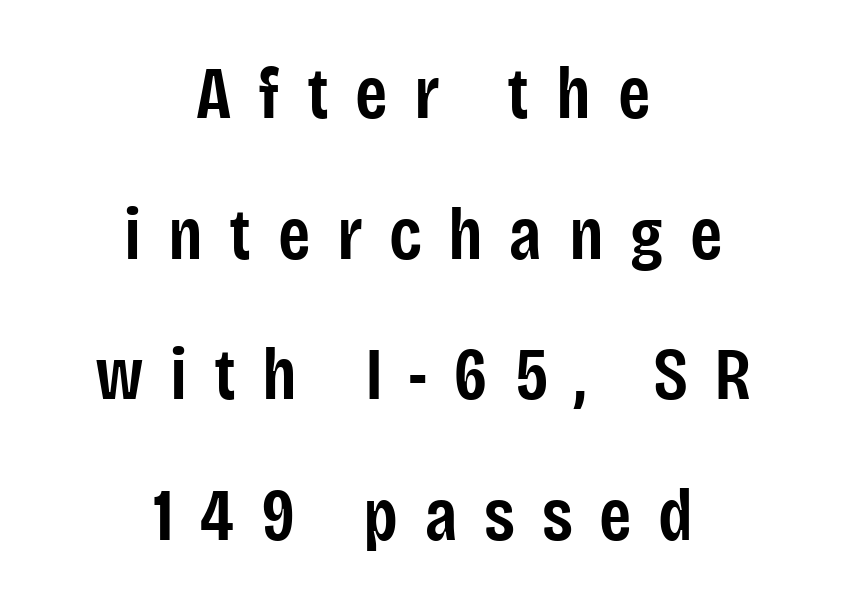
The image shows 74 px semibold, condensed sans-serif type, upright; set centered, loose line spacing (1.9x), unusually wide letter spacing (+0.36 em), not underlined; low stroke contrast and a large x-height.
